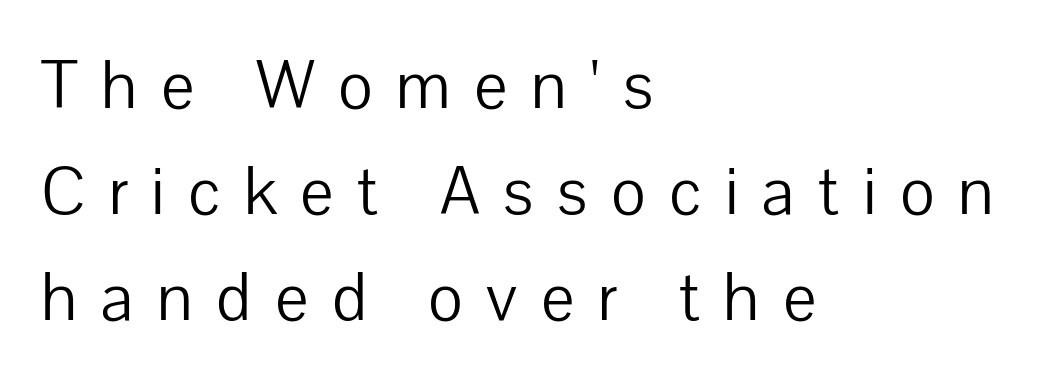
The image shows 67 px light sans-serif type, upright; set left-aligned, normal line spacing (1.58x), unusually wide letter spacing (+0.35 em), not underlined; low stroke contrast and a medium x-height.
